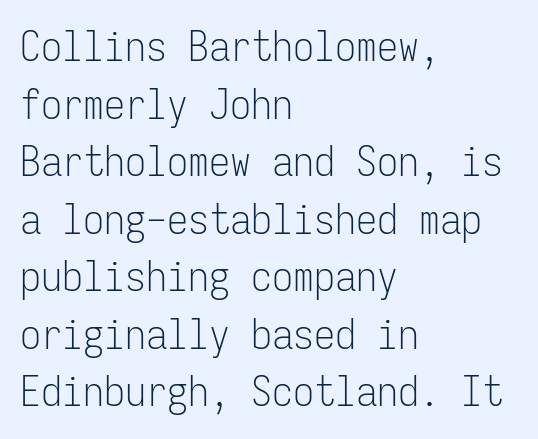
The face used here is monospaced, like something from a code editor. The letters sit at their default tracking, neither squeezed nor spread. Rows of type keep a routine distance in the vertical direction. Anything drawn beneath the words? Only blank space. This sample is left-justified, so line endings fall wherever the words run out. This sample uses a sans-serif face.
